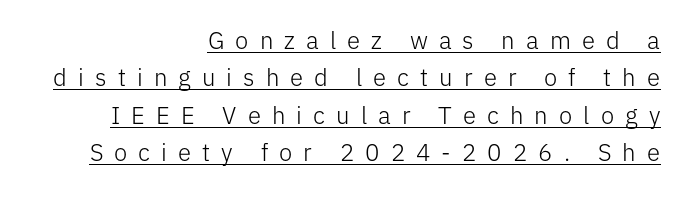
The image shows 24 px text type, upright; set right-aligned, normal line spacing (1.56x), unusually wide letter spacing (+0.46 em), underlined.
